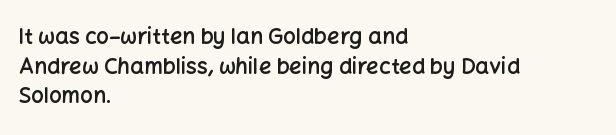
The image shows 22 px text type, upright; set left-aligned, normal line spacing (1.35x), normal letter spacing, not underlined.
